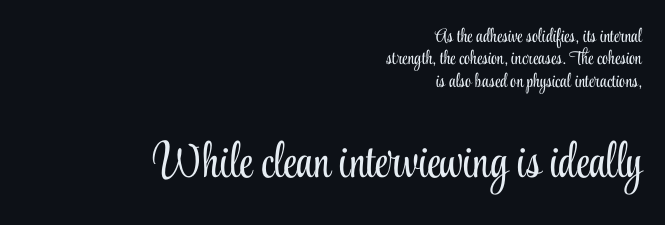
{"serif": "yes", "bold": "no", "weight": "light", "width": "condensed", "stroke_contrast": "low", "x_height": "small", "monospaced": "no", "underline": "no", "align": "right", "line_spacing_ratio": 1.18, "letter_spacing": "normal", "letter_spacing_em": 0.0, "larger_block": "second", "size_ratio": 2.53, "glyph_px": 48}
